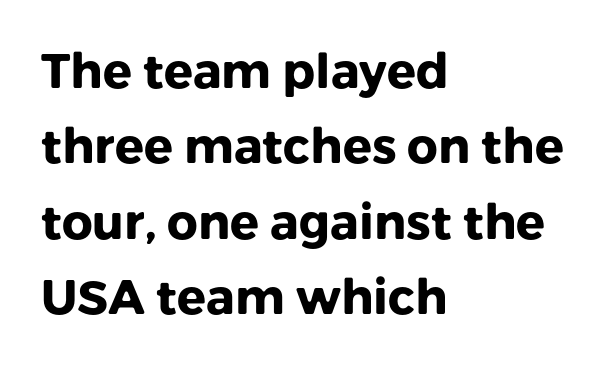
{"serif": "no", "italic": "no", "bold": "yes", "weight": "heavy", "width": "normal", "stroke_contrast": "low", "x_height": "medium", "monospaced": "no", "underline": "no", "align": "left", "line_spacing": "normal", "line_spacing_ratio": 1.57, "letter_spacing": "normal", "letter_spacing_em": 0.0, "glyph_px": 48}
